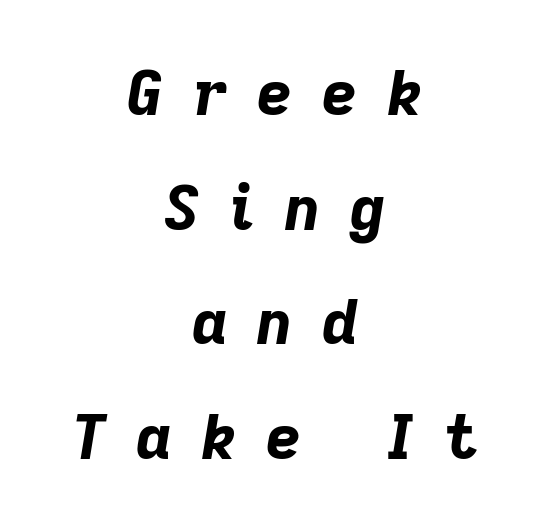
Q: Is the text bold? A: Yes.
Q: Is the text italic (slanted)? A: Yes, it leans right by about 9 degrees.
Q: Is the text underlined? A: No.
Q: How is the paragraph aligned? A: Centered.
Q: Is the spacing between letters normal or unusually wide? A: Unusually wide.
Q: Width (condensed, normal, or wide)? A: Normal.
Q: Stroke contrast? A: Low.
Q: x-height? A: Medium.
Q: Monospaced? A: No.
